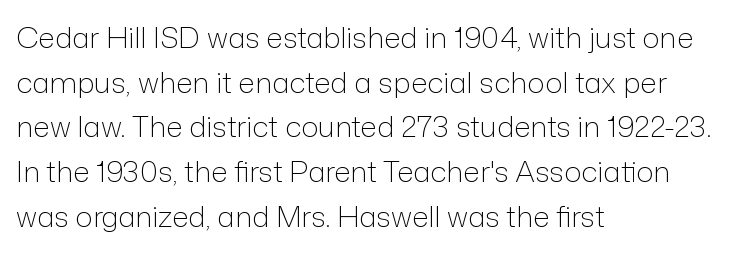
The image shows 29 px light sans-serif type, upright; set left-aligned, normal line spacing (1.54x), normal letter spacing, not underlined; low stroke contrast and a medium x-height.
